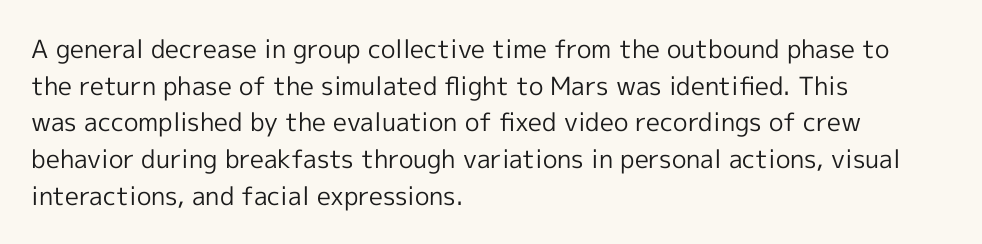
Weight: in the light-to-regular range. In CSS terms this would be text-align: left. The letters stand straight up with perfectly vertical stems. Each new line begins a customary step beneath the previous one. Characters follow at the spacing the type designer built in.
